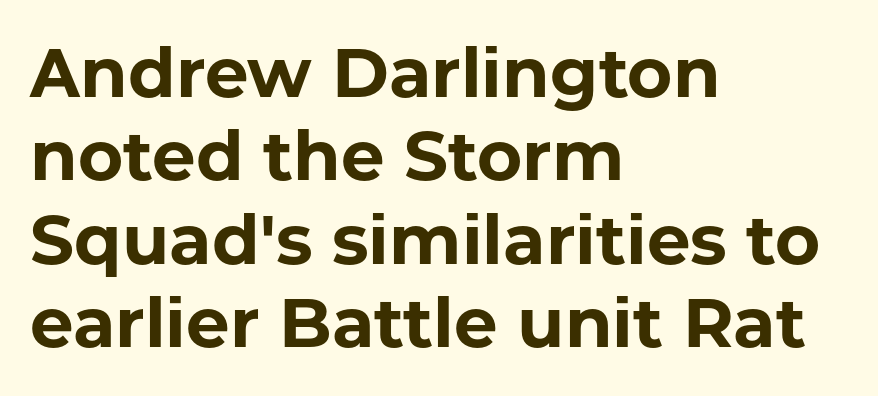
Unmarked baselines from the first word to the last. The paragraph has a hard left edge and a soft right edge. Between one letter and the next there's only the usual sliver of space. Here the designer chose a conventional face with non-uniform glyph widths. Strong, thick strokes mark this as bold type. Typographically, this falls in the sans-serif category.
